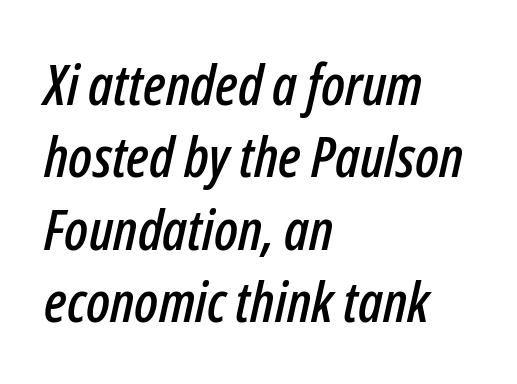
The passage shown is typed in a proportional face where columns would drift. These lines keep a tight, regular rhythm from letter to letter. Style check: oblique. Has an underline been added? It has not. Leading matches the norm, producing a regular column. The rag falls on the right side of this text block.
